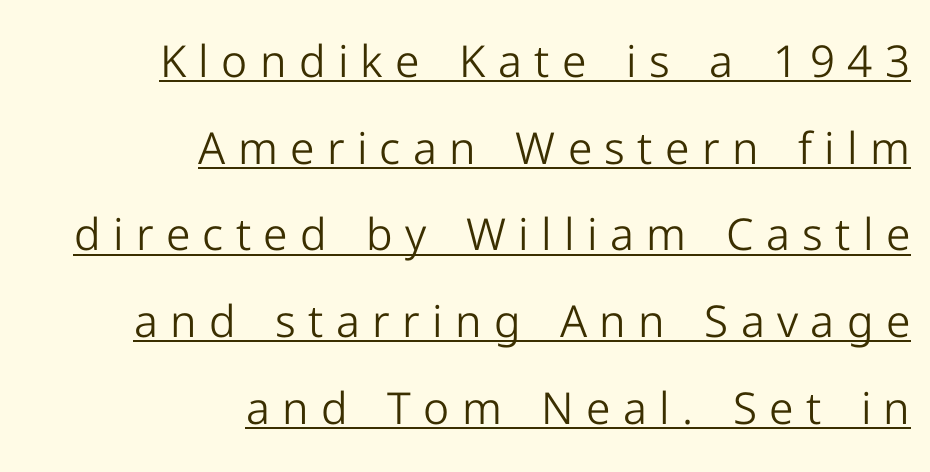
The image shows 44 px light sans-serif type, upright; set right-aligned, loose line spacing (1.97x), unusually wide letter spacing (+0.28 em), underlined; low stroke contrast and a medium x-height.
